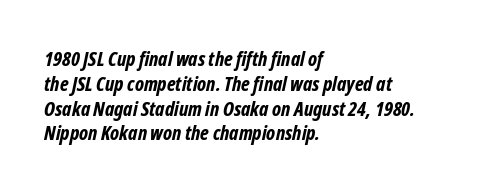
{"bold": "yes", "underline": "no", "align": "left", "line_spacing_ratio": 1.24, "letter_spacing": "normal", "letter_spacing_em": 0.0, "glyph_px": 20}
